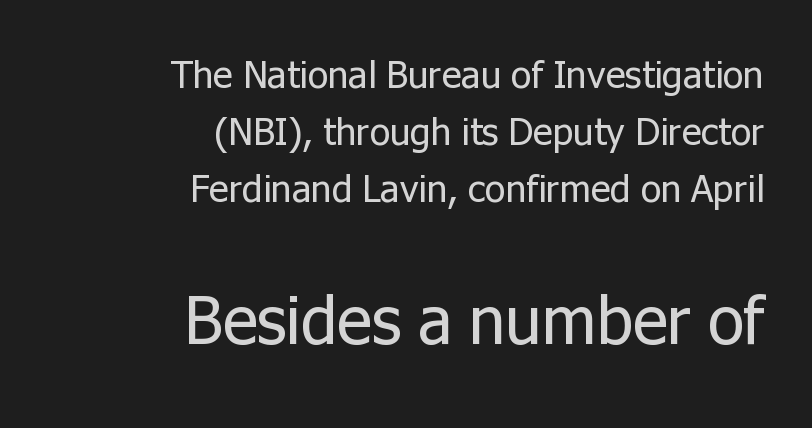
The image shows 67 px regular-weight sans-serif type, upright; set right-aligned, normal line spacing (1.5x), normal letter spacing, not underlined; the second (bottom) block is 1.76x larger; low stroke contrast and a medium x-height.
